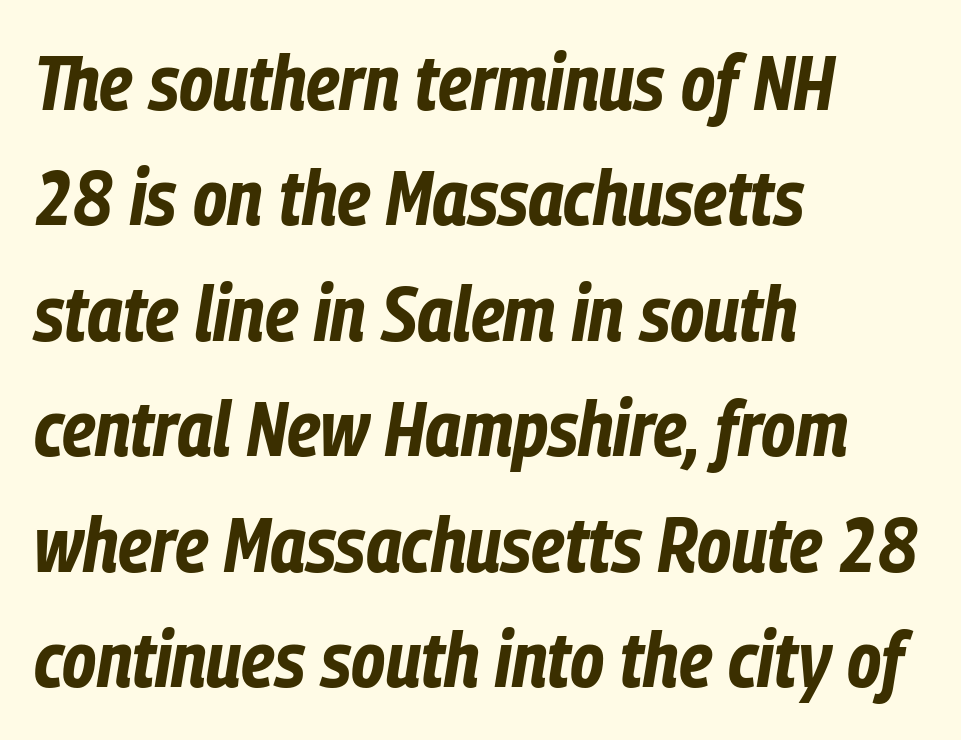
The image shows 78 px bold, condensed type, italic (leaning right); set left-aligned, normal line spacing (1.48x), normal letter spacing, not underlined; low stroke contrast and a medium x-height.
